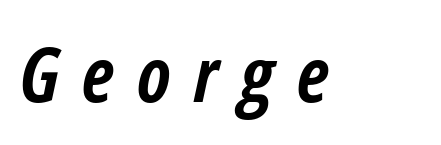
Q: Is the text bold? A: Yes.
Q: Is the text italic (slanted)? A: Yes, it leans right by about 12 degrees.
Q: Is the text underlined? A: No.
Q: Is the spacing between letters normal or unusually wide? A: Unusually wide.
Q: Width (condensed, normal, or wide)? A: Condensed.
Q: Stroke contrast? A: Low.
Q: x-height? A: Medium.
Q: Monospaced? A: No.
